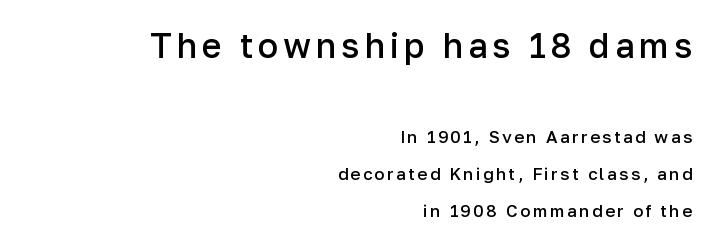
The image shows 34 px semibold sans-serif type, upright; set right-aligned, loose line spacing (2.19x), not underlined; the first (top) block is 2.0x larger; low stroke contrast and a medium x-height.
